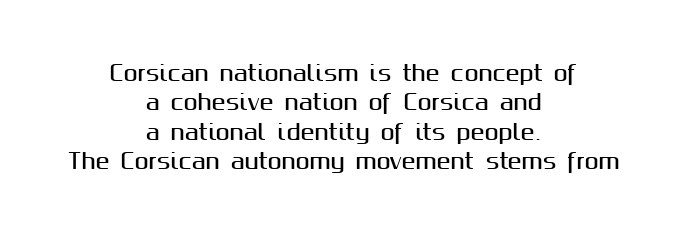
Tracking value appears to be zero — textbook default spacing. Leading: standard. Notice how the passage keeps no hard edge, just a central spine. This is the regular roman posture of the typeface. The baseline area is clear.
